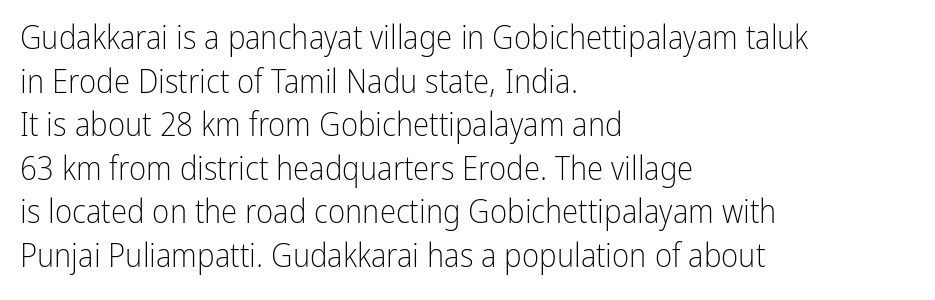
{"serif": "no", "italic": "no", "bold": "no", "weight": "light", "width": "condensed", "stroke_contrast": "low", "x_height": "medium", "monospaced": "no", "underline": "no", "align": "left", "line_spacing": "normal", "line_spacing_ratio": 1.32, "letter_spacing": "normal", "letter_spacing_em": 0.0, "glyph_px": 33}
